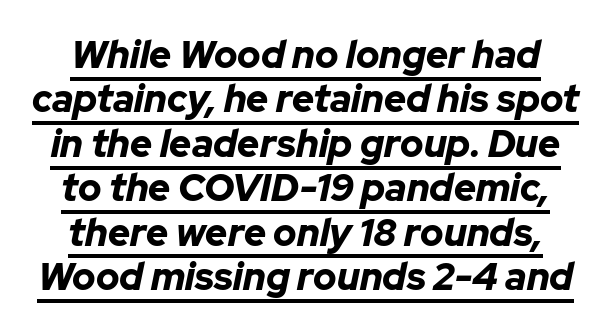
Q: Is the text bold? A: Yes.
Q: Is the text italic (slanted)? A: Yes, it leans right by about 12 degrees.
Q: Is the text underlined? A: Yes.
Q: Is the spacing between letters normal or unusually wide? A: Normal.
Q: Width (condensed, normal, or wide)? A: Normal.
Q: Stroke contrast? A: Low.
Q: x-height? A: Medium.
Q: Monospaced? A: No.
